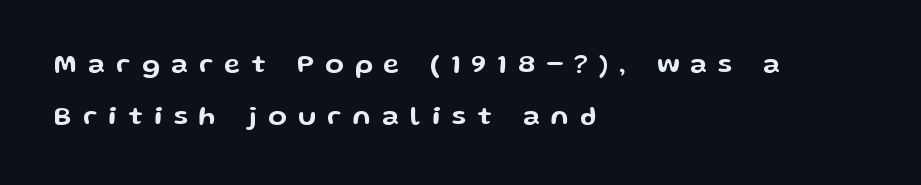
Q: Is the text italic (slanted)? A: No, it is upright.
Q: Is the text underlined? A: No.
Q: How is the paragraph aligned? A: Left-aligned.
Q: Is the spacing between letters normal or unusually wide? A: Unusually wide.
Q: Is the spacing between lines tight, normal or loose? A: Loose.
